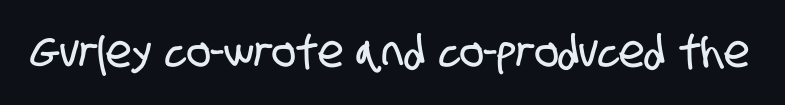
{"serif": "no", "width": "condensed", "stroke_contrast": "low", "x_height": "large", "monospaced": "no", "underline": "no", "letter_spacing": "normal", "letter_spacing_em": 0.0, "glyph_px": 45}
